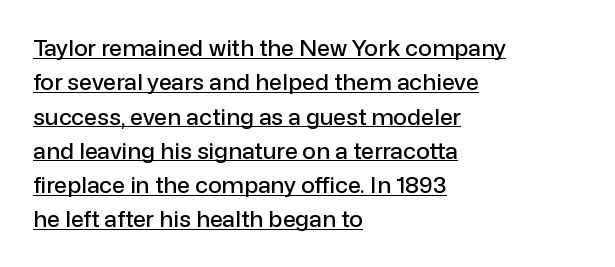
Q: Is the text italic (slanted)? A: No, it is upright.
Q: Is the text underlined? A: Yes.
Q: How is the paragraph aligned? A: Left-aligned.
Q: Is the spacing between letters normal or unusually wide? A: Normal.
Q: Is the spacing between lines tight, normal or loose? A: Normal.
